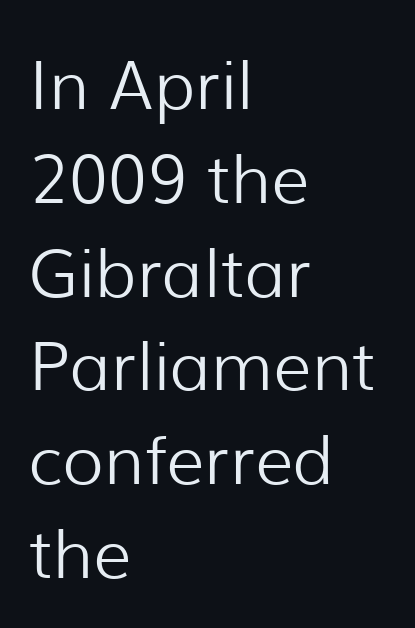
{"serif": "no", "italic": "no", "bold": "no", "weight": "light", "width": "normal", "stroke_contrast": "low", "x_height": "medium", "monospaced": "no", "underline": "no", "align": "left", "line_spacing": "normal", "line_spacing_ratio": 1.4, "letter_spacing": "normal", "letter_spacing_em": 0.0, "glyph_px": 67}
